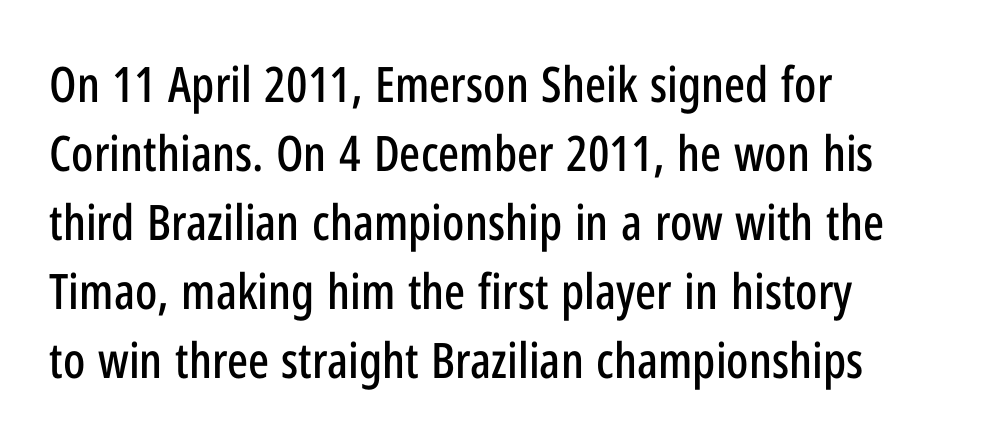
Q: Is the text italic (slanted)? A: No, it is upright.
Q: Is the typeface a serif or a sans-serif typeface? A: Sans-serif.
Q: Is the text underlined? A: No.
Q: How is the paragraph aligned? A: Left-aligned.
Q: Is the spacing between letters normal or unusually wide? A: Normal.
Q: Is the spacing between lines tight, normal or loose? A: Normal.
Q: Width (condensed, normal, or wide)? A: Condensed.
Q: Stroke contrast? A: Low.
Q: x-height? A: Medium.
Q: Monospaced? A: No.
